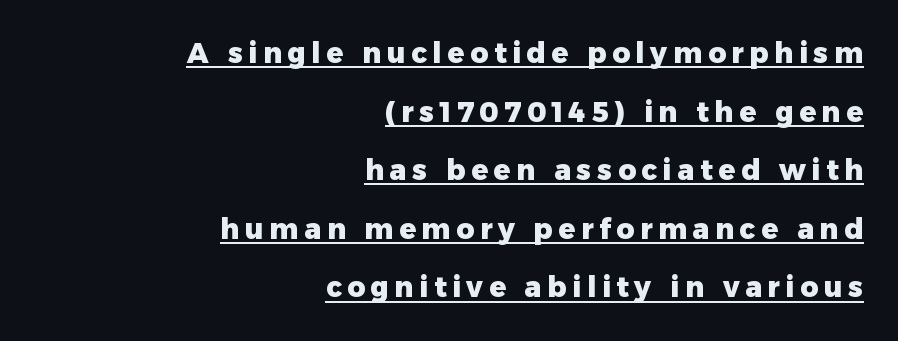
The image shows 28 px heavy sans-serif type, upright; set right-aligned, loose line spacing (2.09x), unusually wide letter spacing (+0.2 em), underlined; low stroke contrast and a medium x-height.
